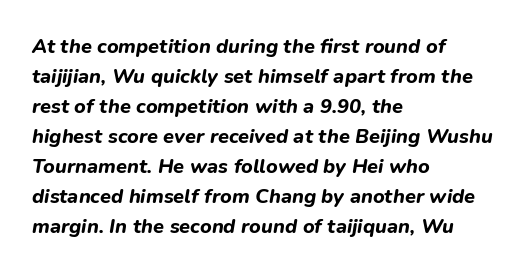
Italic? Definitely — the glyphs are oblique. Caption: bold face, heavy strokes. Baseline-to-baseline distance is the conventional proportion of letter height. Lines of text with bare space underneath. Visually the block forms a straight wall on the left and a jagged coastline on the right.
